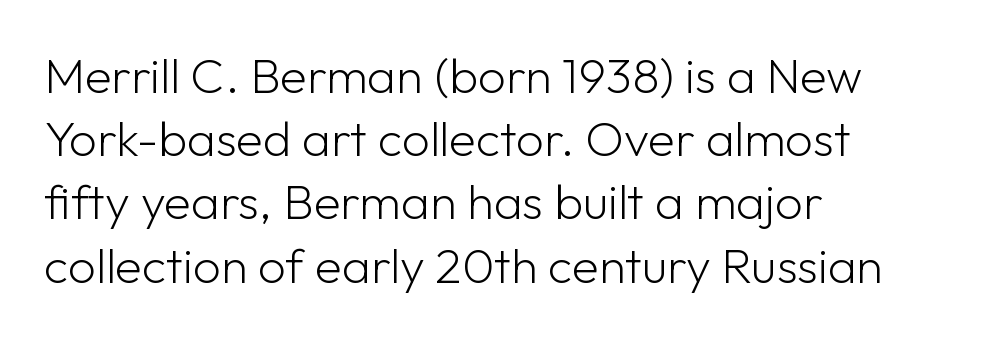
Q: Is the text bold? A: No.
Q: Is the text italic (slanted)? A: No, it is upright.
Q: Is the typeface a serif or a sans-serif typeface? A: Sans-serif.
Q: Is the text underlined? A: No.
Q: How is the paragraph aligned? A: Left-aligned.
Q: Is the spacing between letters normal or unusually wide? A: Normal.
Q: Is the spacing between lines tight, normal or loose? A: Normal.
Q: Width (condensed, normal, or wide)? A: Normal.
Q: Stroke contrast? A: Low.
Q: x-height? A: Medium.
Q: Monospaced? A: No.
